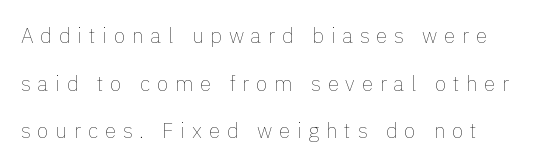
Q: Is the text bold? A: No.
Q: Is the text italic (slanted)? A: No, it is upright.
Q: Is the text underlined? A: No.
Q: Is the spacing between letters normal or unusually wide? A: Unusually wide.
Q: Is the spacing between lines tight, normal or loose? A: Loose.
